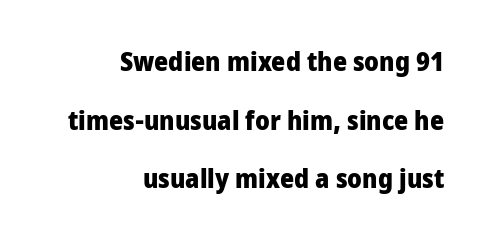
The image shows 27 px bold type, upright; set right-aligned, loose line spacing (2.17x), normal letter spacing, not underlined.
